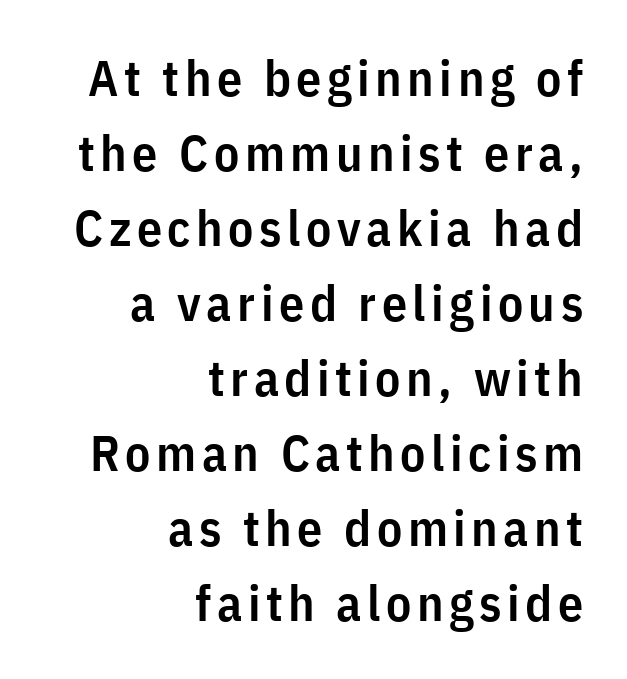
Q: Is the text bold? A: Semi-bold.
Q: Is the text italic (slanted)? A: No, it is upright.
Q: Is the typeface a serif or a sans-serif typeface? A: Sans-serif.
Q: Is the text underlined? A: No.
Q: How is the paragraph aligned? A: Right-aligned.
Q: Is the spacing between lines tight, normal or loose? A: Normal.
Q: Width (condensed, normal, or wide)? A: Condensed.
Q: Stroke contrast? A: Low.
Q: x-height? A: Medium.
Q: Monospaced? A: No.
